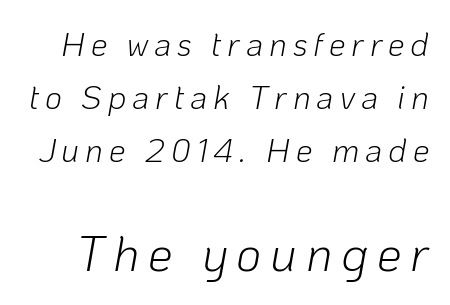
{"italic": "yes", "lean": "right", "slant_degrees": 10, "bold": "no", "weight": "light", "width": "normal", "stroke_contrast": "low", "x_height": "medium", "monospaced": "no", "underline": "no", "line_spacing": "normal", "line_spacing_ratio": 1.6, "larger_block": "second", "size_ratio": 1.48, "glyph_px": 49}
